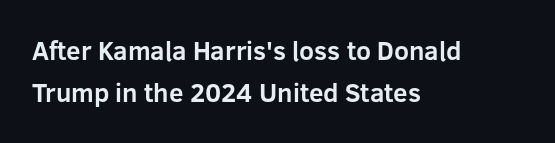
Q: Is the text bold? A: Yes.
Q: Is the text italic (slanted)? A: No, it is upright.
Q: Is the text underlined? A: No.
Q: How is the paragraph aligned? A: Left-aligned.
Q: Is the spacing between letters normal or unusually wide? A: Normal.
Q: Is the spacing between lines tight, normal or loose? A: Normal.
